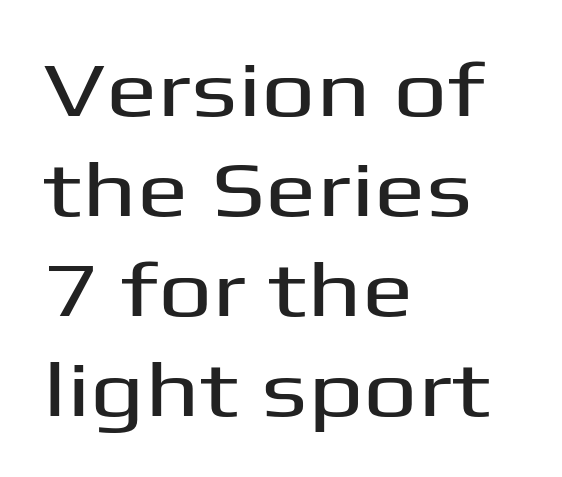
{"serif": "no", "italic": "no", "width": "wide", "stroke_contrast": "medium", "x_height": "medium", "monospaced": "no", "underline": "no", "align": "left", "line_spacing": "normal", "line_spacing_ratio": 1.3, "letter_spacing": "normal", "letter_spacing_em": 0.0, "glyph_px": 77}
